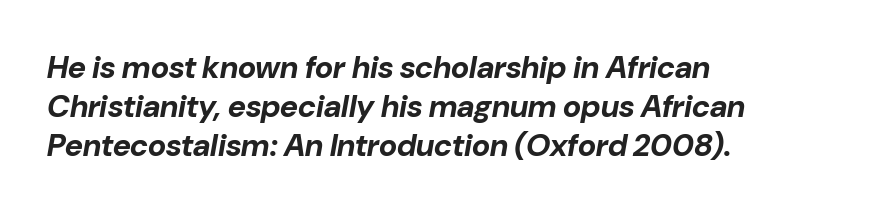
If you drew a ruler down the left edge, every line would touch it. Students, observe: this is what conventionally led text looks like. Every character sits at an angle, as italics do. How heavy is the stroke? Heavy — this is a bold.
